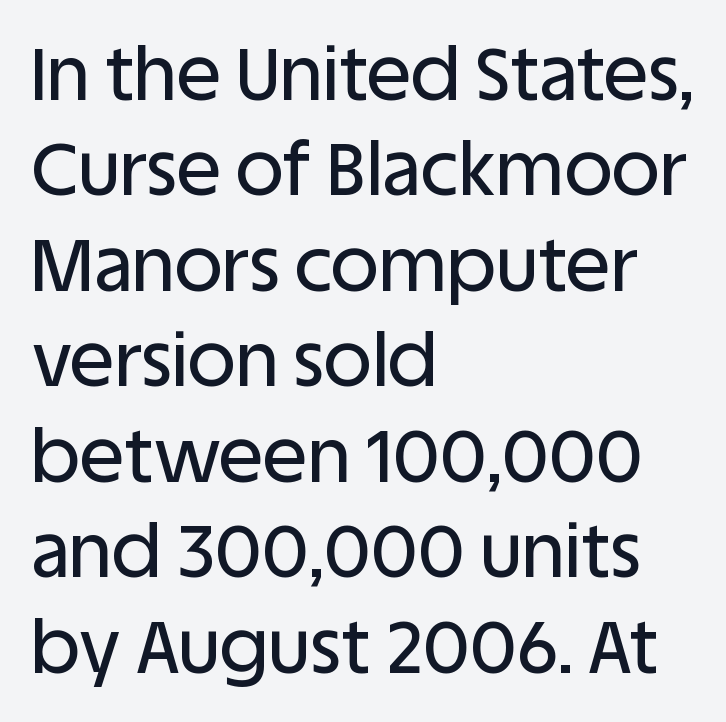
The tracking reads as untouched default to a designer's eye. This rendering uses left alignment, leaving the right contour irregular. This is sans-serif lettering, the kind often seen on screens and signage. Italic? Not at all — the glyphs are vertical. Spacing verdict: proportional, widths tailored to each character. Anything drawn beneath the words? Only blank space.
